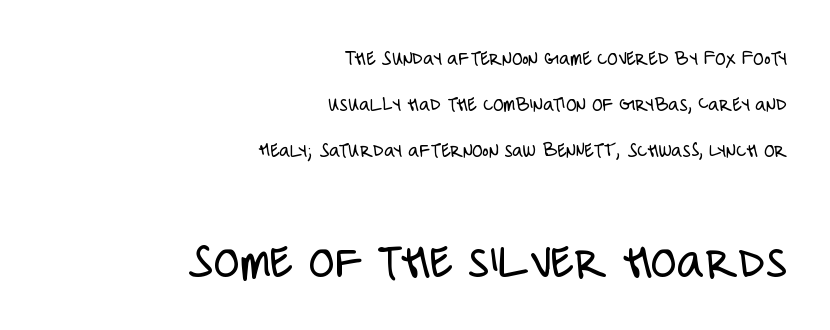
The face used here is rendered with its standard letterfit. This layout puts the modest block above and the oversized block below. The passage shown is typeset with a sans-serif family. Proportional: the letters do not fall into vertical columns. The space beneath each line is pristine and unruled. The paragraph has a hard right edge and a soft left edge.
